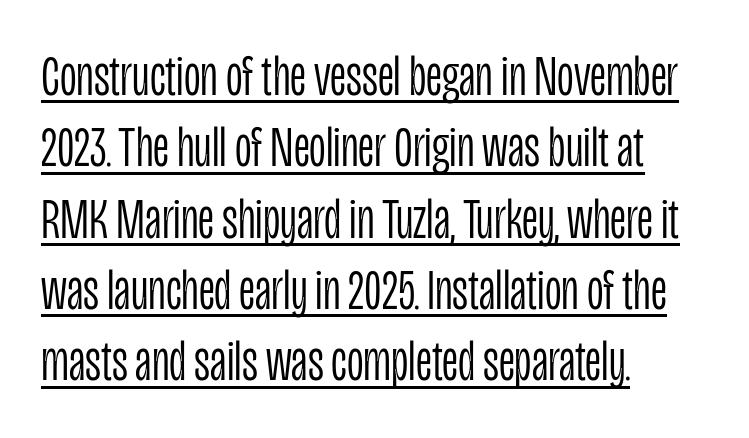
Underlined type. These lines stack with their left ends in a neat column. Note the varied advance widths — an 'i' is clearly narrower than an 'm'. No chunkiness to these letters — they're not bold. Regarding serifs, this sample does without them.
